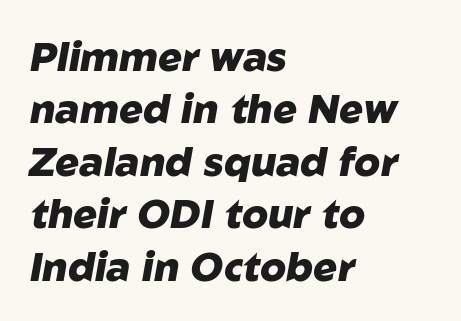
Emphasis by weight is at full strength: bold. The leading is moderate, giving the passage an even texture. The face used here has a pronounced slope to its letters. A typesetter would call this proportional, since set widths differ per character. Is the letter spacing exaggerated? No — it looks like the ordinary default. Does the copy run flush right? No — it runs flush left.
